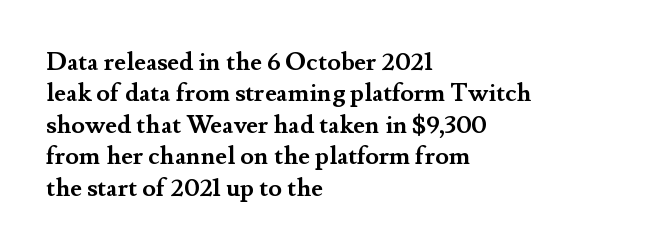
{"italic": "no", "bold": "yes", "underline": "no", "align": "left", "line_spacing": "normal", "line_spacing_ratio": 1.26, "letter_spacing": "normal", "letter_spacing_em": 0.0, "glyph_px": 25}
